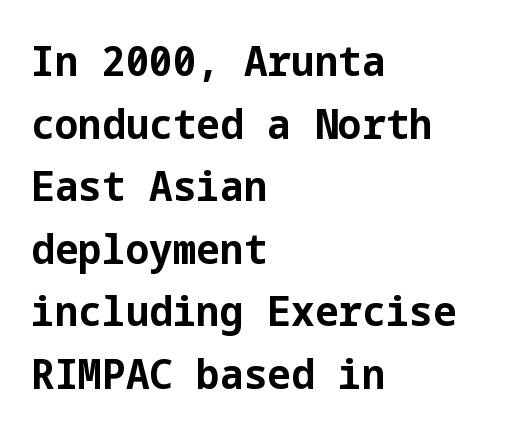
Q: Is the text bold? A: Yes.
Q: Is the text italic (slanted)? A: No, it is upright.
Q: Is the typeface a serif or a sans-serif typeface? A: Sans-serif.
Q: Is the text underlined? A: No.
Q: How is the paragraph aligned? A: Left-aligned.
Q: Is the spacing between letters normal or unusually wide? A: Normal.
Q: Is the spacing between lines tight, normal or loose? A: Normal.
Q: Width (condensed, normal, or wide)? A: Normal.
Q: Stroke contrast? A: Low.
Q: x-height? A: Medium.
